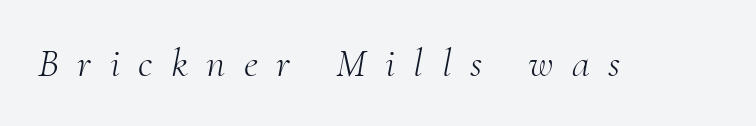
The space directly below the letters is spotless. The rendering uses natural spacing where letterforms have individual widths. This is not heavy type; no bold has been used. This is serif lettering, the kind often seen in printed books. Is the type slanted? Yes — the strokes lean at a clear angle.
